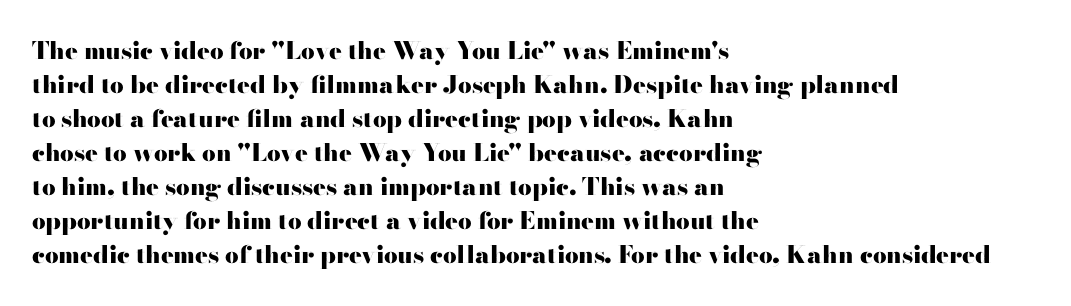
{"italic": "no", "bold": "yes", "underline": "no", "align": "left", "line_spacing": "normal", "line_spacing_ratio": 1.42, "letter_spacing": "normal", "letter_spacing_em": 0.0, "glyph_px": 24}
